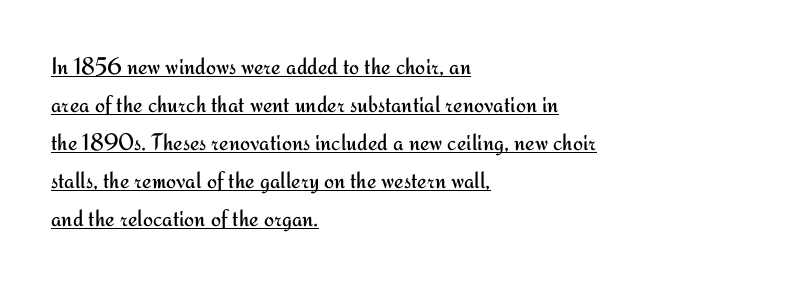
The image shows 24 px text type, upright; set left-aligned, normal line spacing (1.58x), normal letter spacing, underlined.
